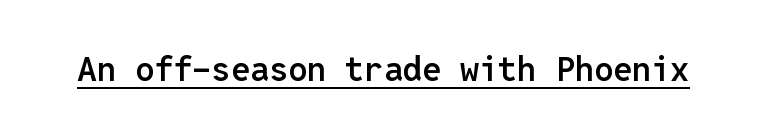
The image shows 34 px semibold sans-serif type, upright, monospaced; set normal letter spacing, underlined; low stroke contrast and a medium x-height.
